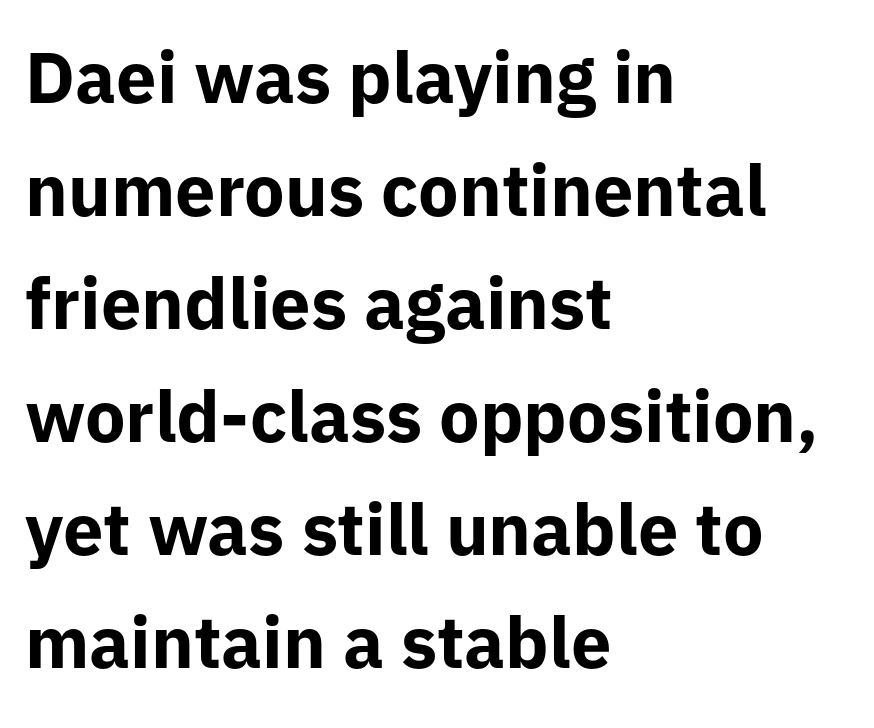
The image shows 72 px bold sans-serif type, upright; set left-aligned, normal line spacing (1.57x), normal letter spacing, not underlined; low stroke contrast and a medium x-height.
